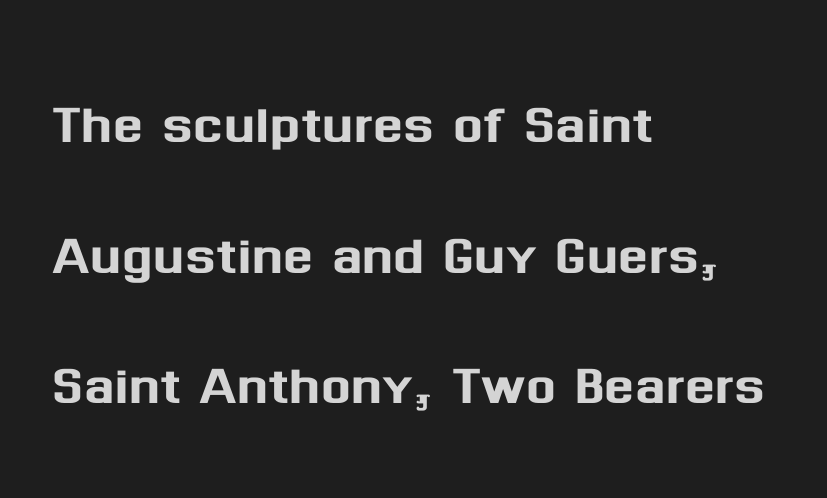
Does the copy run flush right? No — it runs flush left. Do the characters align in a grid? No, the font is proportional. Characters follow at the spacing the type designer built in. The typeface chosen for these lines omits serifs.
